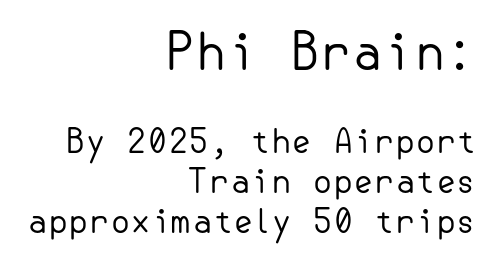
The characters display no serif detailing; their extremities are plain. Rule under the text: the space is simply empty. The setting favours the right margin, as signatures and pull-quotes sometimes do. No chunkiness to these letters — they're not bold. Two sizes are in play, and the larger belongs to the first block. Honestly, the letter spacing is just normal — you wouldn't notice it.
